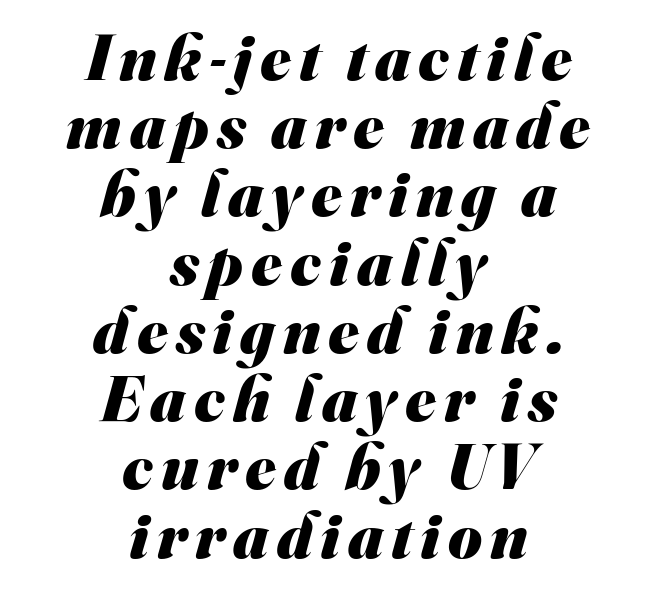
The image shows 65 px heavy sans-serif type; set centered, tight line spacing (1.05x), not underlined; medium stroke contrast and a small x-height.
